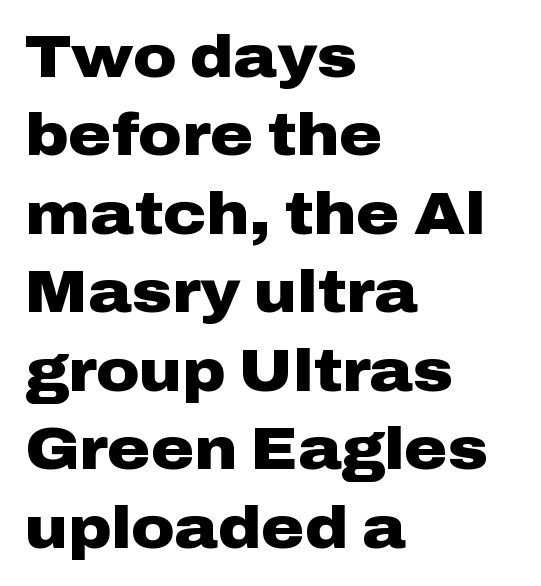
Q: Is the text bold? A: Yes.
Q: Is the text italic (slanted)? A: No, it is upright.
Q: Is the typeface a serif or a sans-serif typeface? A: Sans-serif.
Q: Is the text underlined? A: No.
Q: How is the paragraph aligned? A: Left-aligned.
Q: Is the spacing between letters normal or unusually wide? A: Normal.
Q: Is the spacing between lines tight, normal or loose? A: Normal.
Q: Width (condensed, normal, or wide)? A: Wide.
Q: Stroke contrast? A: Low.
Q: x-height? A: Medium.
Q: Monospaced? A: No.
